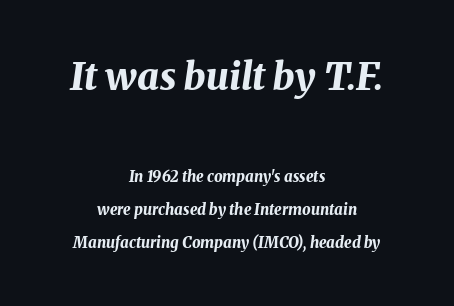
{"italic": "yes", "lean": "right", "slant_degrees": 8, "bold": "yes", "weight": "bold", "width": "normal", "stroke_contrast": "medium", "x_height": "medium", "monospaced": "no", "underline": "no", "align": "center", "line_spacing": "loose", "line_spacing_ratio": 2.22, "letter_spacing": "normal", "letter_spacing_em": 0.0, "larger_block": "first", "size_ratio": 2.53, "glyph_px": 38}
